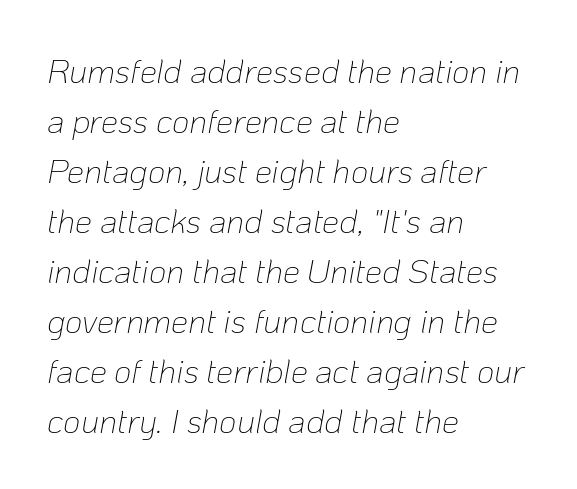
The image shows 34 px thin type, italic (leaning right); set left-aligned, normal line spacing (1.47x), normal letter spacing, not underlined; low stroke contrast and a medium x-height.
